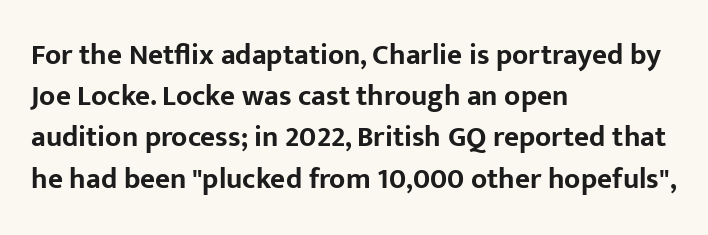
{"serif": "no", "italic": "no", "bold": "yes", "weight": "bold", "width": "normal", "stroke_contrast": "low", "x_height": "medium", "monospaced": "no", "underline": "no", "align": "left", "line_spacing": "normal", "line_spacing_ratio": 1.42, "letter_spacing": "normal", "letter_spacing_em": 0.0, "glyph_px": 29}
